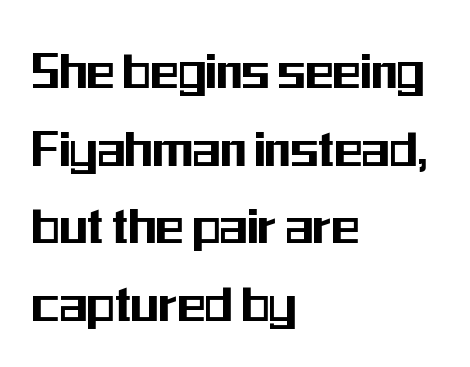
{"serif": "no", "italic": "no", "width": "condensed", "stroke_contrast": "medium", "x_height": "medium", "monospaced": "no", "underline": "no", "align": "left", "line_spacing": "normal", "line_spacing_ratio": 1.34, "letter_spacing": "normal", "letter_spacing_em": 0.0, "glyph_px": 58}
